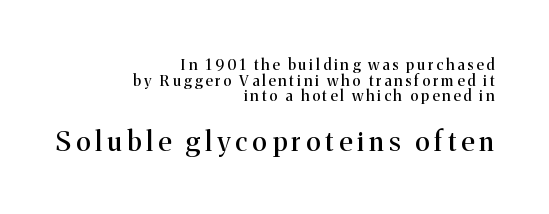
Q: Is the text italic (slanted)? A: No, it is upright.
Q: Is the text underlined? A: No.
Q: How is the paragraph aligned? A: Right-aligned.
Q: Is the spacing between letters normal or unusually wide? A: Unusually wide.
Q: Is the spacing between lines tight, normal or loose? A: Tight.
Q: Which block of text is set in a larger size, the first (top) or the second (bottom)? A: The second (bottom) one.
